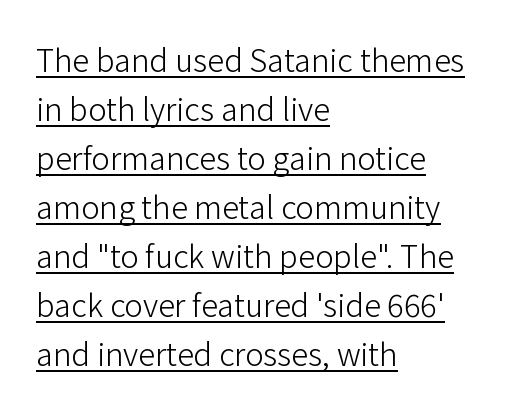
Q: Is the text bold? A: No.
Q: Is the text italic (slanted)? A: No, it is upright.
Q: Is the typeface a serif or a sans-serif typeface? A: Sans-serif.
Q: Is the text underlined? A: Yes.
Q: How is the paragraph aligned? A: Left-aligned.
Q: Is the spacing between letters normal or unusually wide? A: Normal.
Q: Is the spacing between lines tight, normal or loose? A: Normal.
Q: Width (condensed, normal, or wide)? A: Normal.
Q: Stroke contrast? A: Low.
Q: x-height? A: Medium.
Q: Monospaced? A: No.
